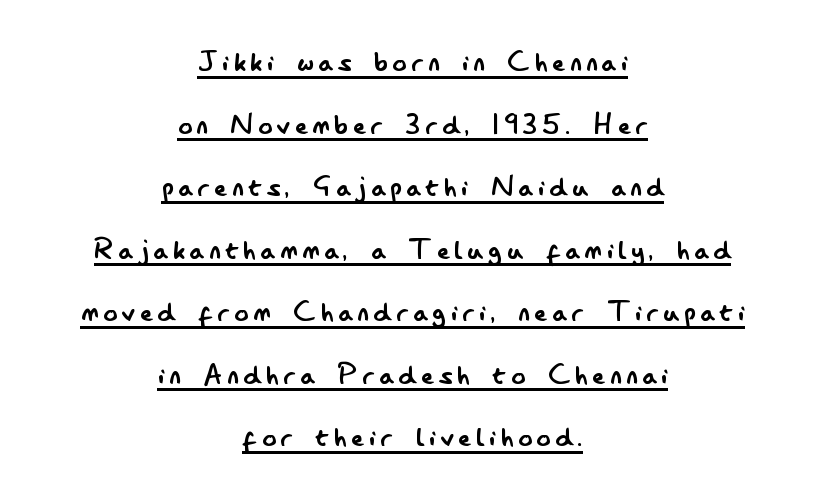
{"serif": "no", "italic": "no", "bold": "no", "weight": "regular", "width": "condensed", "stroke_contrast": "low", "x_height": "small", "monospaced": "no", "underline": "yes", "align": "center", "line_spacing_ratio": 1.84, "glyph_px": 34}
